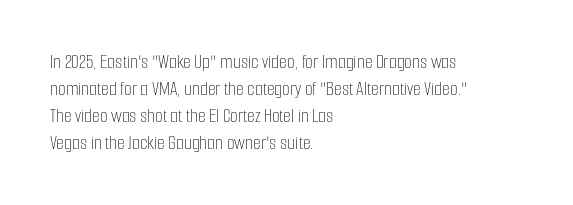
This sample uses an upright cut, with every glyph sitting square on the baseline. Reading down the column, the eye jumps a familiar distance to each next line. The horizontal fit of the characters is conventional and even. This is not heavy type; no bold has been used.
